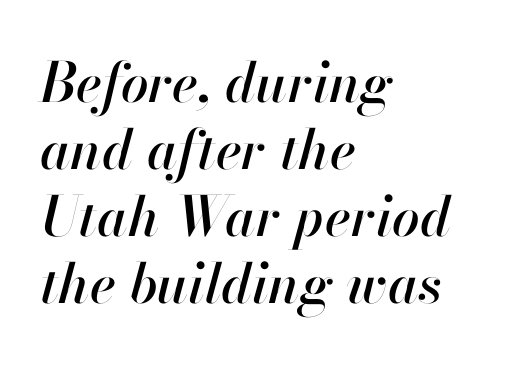
Q: Is the text italic (slanted)? A: Yes, it leans right by about 13 degrees.
Q: Is the text underlined? A: No.
Q: How is the paragraph aligned? A: Left-aligned.
Q: Is the spacing between letters normal or unusually wide? A: Normal.
Q: Width (condensed, normal, or wide)? A: Normal.
Q: Stroke contrast? A: High.
Q: x-height? A: Small.
Q: Monospaced? A: No.
